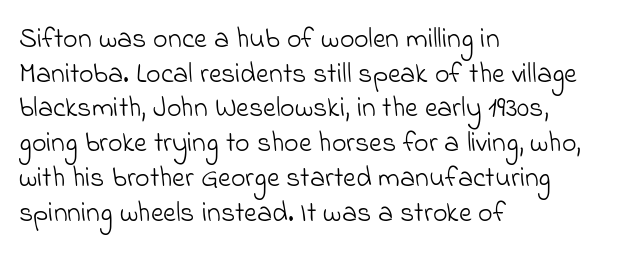
Q: Is the text bold? A: No.
Q: Is the typeface a serif or a sans-serif typeface? A: Sans-serif.
Q: Is the text underlined? A: No.
Q: How is the paragraph aligned? A: Left-aligned.
Q: Is the spacing between letters normal or unusually wide? A: Normal.
Q: Width (condensed, normal, or wide)? A: Normal.
Q: Stroke contrast? A: Low.
Q: x-height? A: Small.
Q: Monospaced? A: No.
